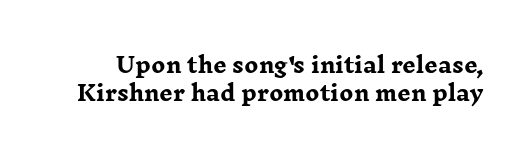
Q: Is the text bold? A: Yes.
Q: Is the text italic (slanted)? A: No, it is upright.
Q: Is the text underlined? A: No.
Q: Is the spacing between letters normal or unusually wide? A: Normal.
Q: Is the spacing between lines tight, normal or loose? A: Normal.
